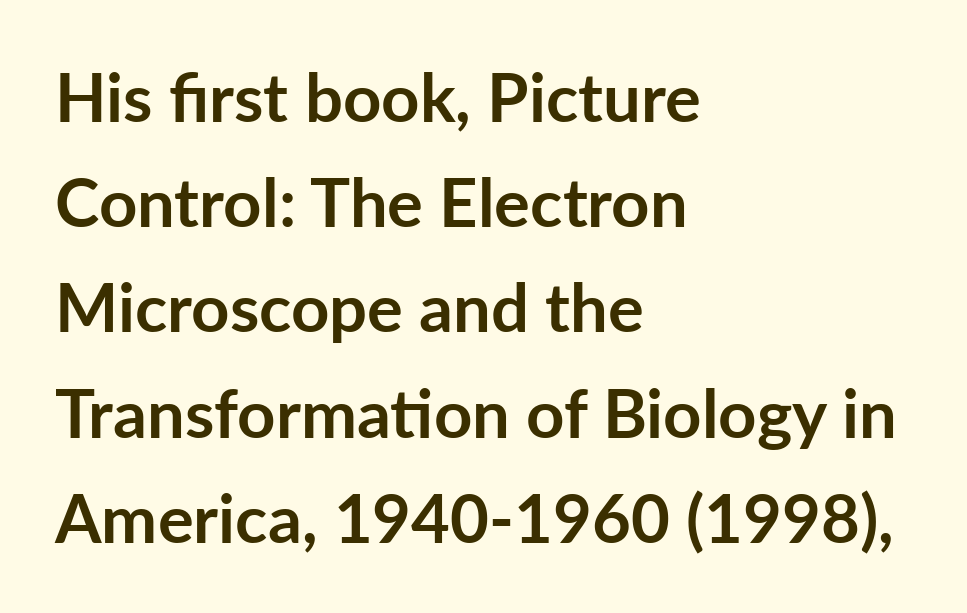
{"serif": "no", "italic": "no", "bold": "yes", "weight": "semibold", "width": "normal", "stroke_contrast": "low", "x_height": "medium", "monospaced": "no", "underline": "no", "align": "left", "line_spacing": "normal", "line_spacing_ratio": 1.57, "letter_spacing": "normal", "letter_spacing_em": 0.0, "glyph_px": 67}
